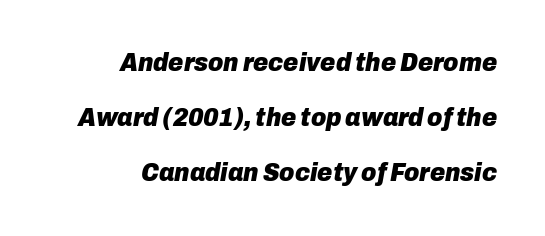
{"italic": "yes", "lean": "right", "slant_degrees": 10, "bold": "yes", "underline": "no", "align": "right", "line_spacing": "loose", "line_spacing_ratio": 2.12, "letter_spacing": "normal", "letter_spacing_em": 0.0, "glyph_px": 26}
